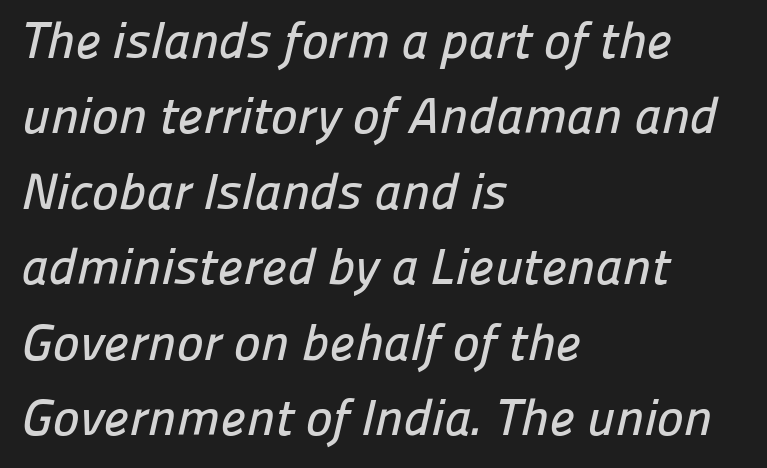
{"serif": "no", "width": "normal", "stroke_contrast": "low", "x_height": "medium", "monospaced": "no", "underline": "no", "align": "left", "line_spacing": "normal", "line_spacing_ratio": 1.48, "letter_spacing": "normal", "letter_spacing_em": 0.0, "glyph_px": 51}
